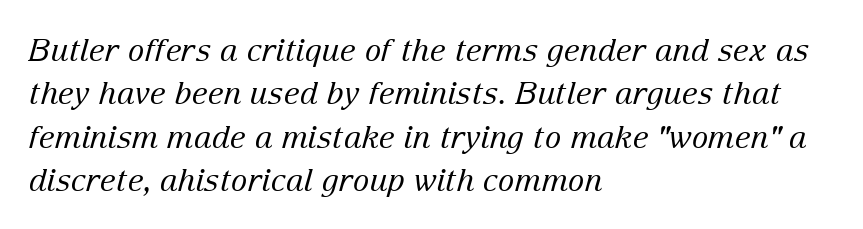
The image shows 31 px regular-weight serif type, italic (leaning right); set left-aligned, normal line spacing (1.4x), normal letter spacing, not underlined; low stroke contrast and a medium x-height.
